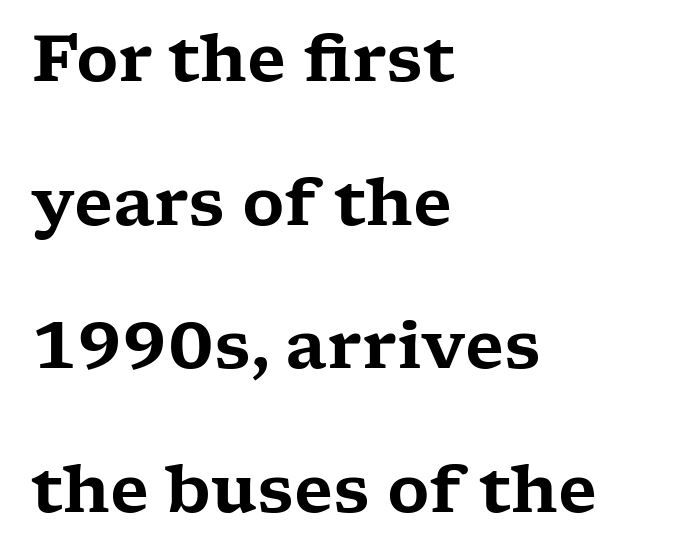
Q: Is the text italic (slanted)? A: No, it is upright.
Q: Is the typeface a serif or a sans-serif typeface? A: Serif.
Q: Is the text underlined? A: No.
Q: How is the paragraph aligned? A: Left-aligned.
Q: Is the spacing between letters normal or unusually wide? A: Normal.
Q: Is the spacing between lines tight, normal or loose? A: Loose.
Q: Width (condensed, normal, or wide)? A: Wide.
Q: Stroke contrast? A: Low.
Q: x-height? A: Medium.
Q: Monospaced? A: No.
